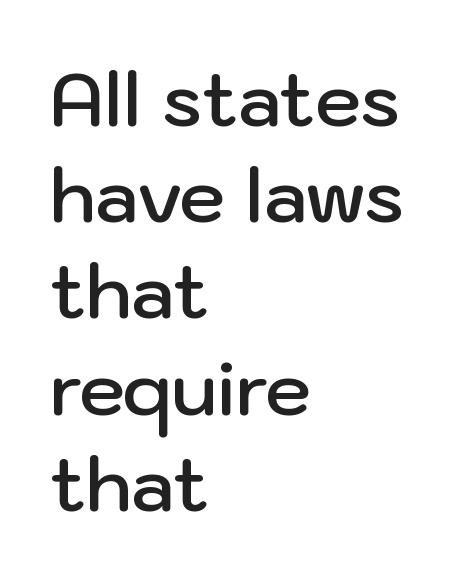
The image shows 74 px semibold sans-serif type, upright; set left-aligned, normal line spacing (1.3x), normal letter spacing, not underlined; low stroke contrast and a medium x-height.
